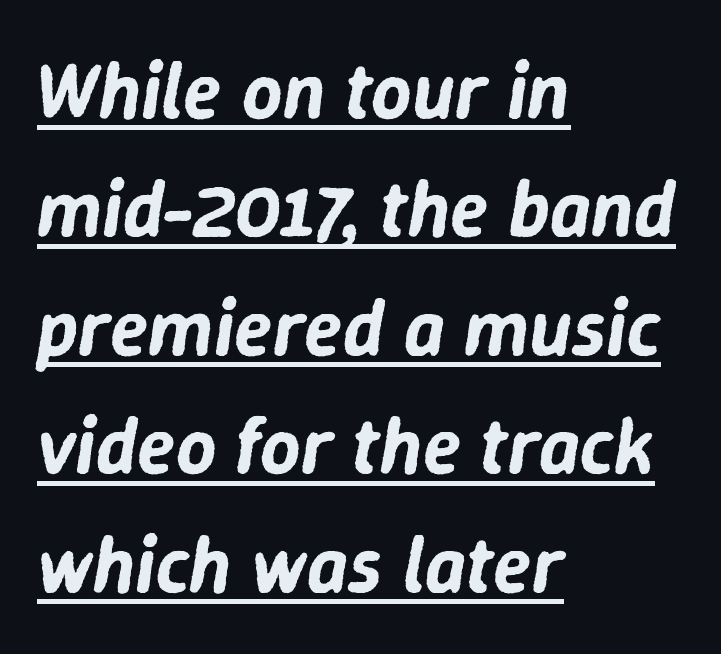
Q: Is the text italic (slanted)? A: Yes, it leans right by about 9 degrees.
Q: Is the text underlined? A: Yes.
Q: How is the paragraph aligned? A: Left-aligned.
Q: Is the spacing between letters normal or unusually wide? A: Normal.
Q: Is the spacing between lines tight, normal or loose? A: Normal.
Q: Width (condensed, normal, or wide)? A: Normal.
Q: Stroke contrast? A: Low.
Q: x-height? A: Medium.
Q: Monospaced? A: No.
